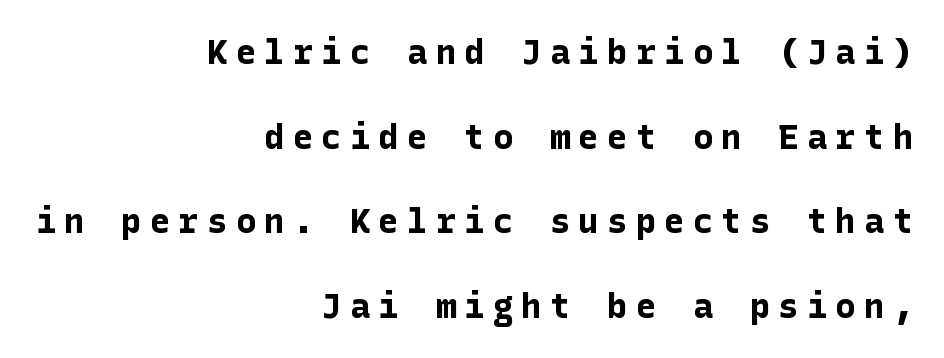
{"serif": "no", "italic": "no", "bold": "yes", "weight": "bold", "width": "normal", "stroke_contrast": "low", "x_height": "medium", "underline": "no", "align": "right", "line_spacing": "loose", "line_spacing_ratio": 2.49, "letter_spacing": "wide", "letter_spacing_em": 0.24, "glyph_px": 34}
